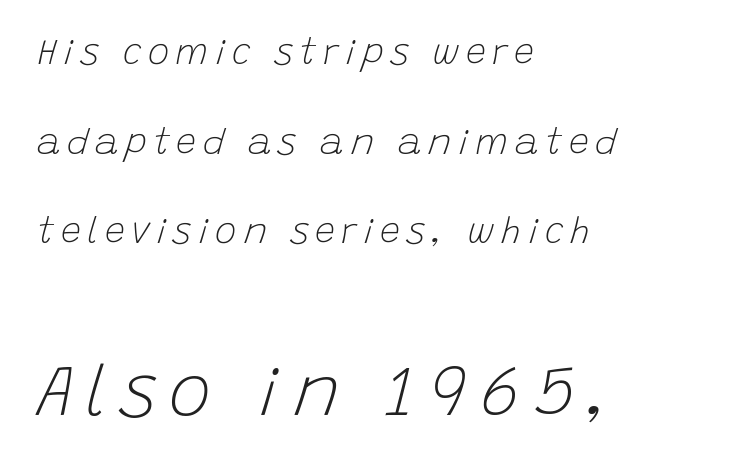
{"italic": "yes", "lean": "right", "slant_degrees": 15, "bold": "no", "weight": "light", "width": "normal", "stroke_contrast": "low", "x_height": "large", "monospaced": "no", "underline": "no", "align": "left", "line_spacing": "loose", "line_spacing_ratio": 2.49, "larger_block": "second", "size_ratio": 1.97, "glyph_px": 71}
